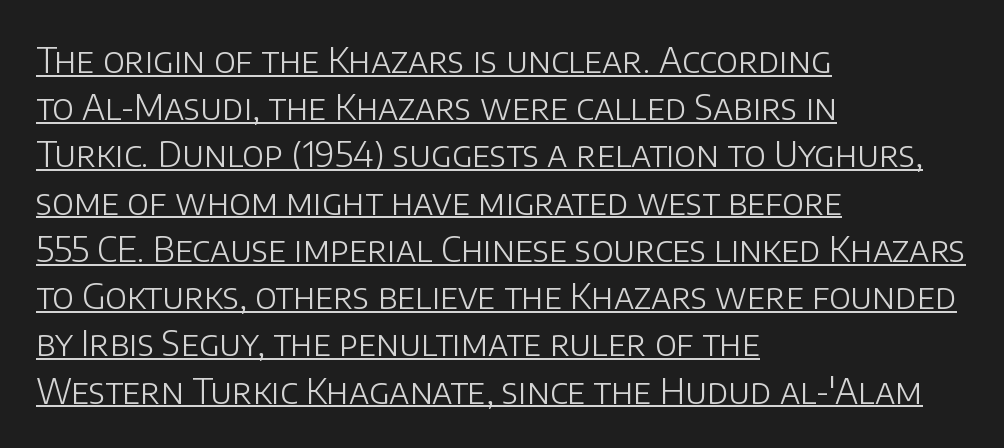
Q: Is the text bold? A: No.
Q: Is the text italic (slanted)? A: No, it is upright.
Q: Is the typeface a serif or a sans-serif typeface? A: Sans-serif.
Q: Is the text underlined? A: Yes.
Q: How is the paragraph aligned? A: Left-aligned.
Q: Is the spacing between letters normal or unusually wide? A: Normal.
Q: Is the spacing between lines tight, normal or loose? A: Normal.
Q: Width (condensed, normal, or wide)? A: Normal.
Q: Stroke contrast? A: Low.
Q: x-height? A: Large.
Q: Monospaced? A: No.
